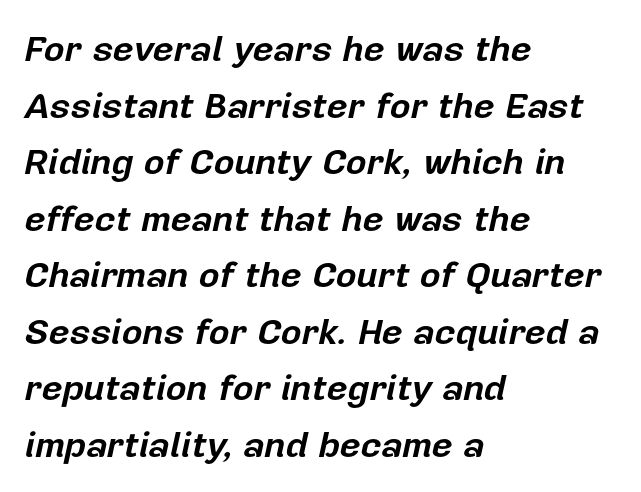
Only glyphs here, with clear space below each row. Varying glyph widths throughout — classic text-font behaviour. The letters sit at their default tracking, neither squeezed nor spread. In terms of posture, this sample is oblique.
